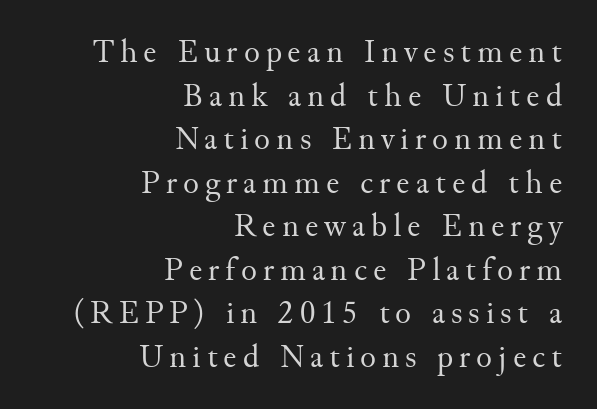
A typesetter would call this proportional, since set widths differ per character. Interline gaps are of average width in this sample. Quick note: not italic, upright. The paragraph shown leans on its right margin.
